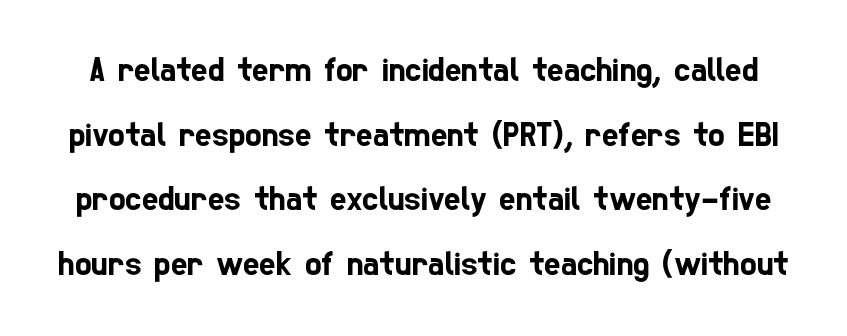
Q: Is the typeface a serif or a sans-serif typeface? A: Sans-serif.
Q: Is the text underlined? A: No.
Q: Is the spacing between letters normal or unusually wide? A: Normal.
Q: Width (condensed, normal, or wide)? A: Condensed.
Q: Stroke contrast? A: Low.
Q: x-height? A: Medium.
Q: Monospaced? A: No.
